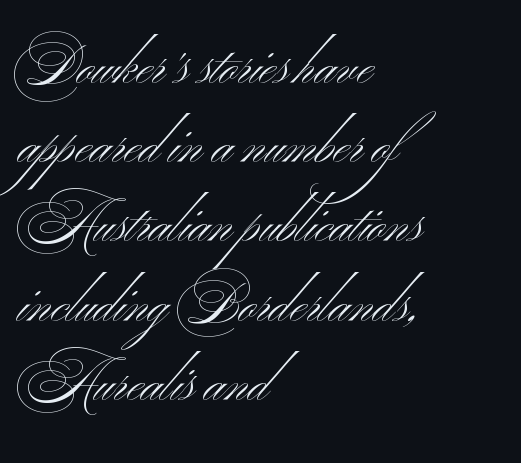
{"serif": "no", "bold": "no", "weight": "light", "width": "wide", "stroke_contrast": "medium", "x_height": "small", "monospaced": "no", "underline": "no", "align": "left", "line_spacing": "normal", "line_spacing_ratio": 1.44, "letter_spacing": "normal", "letter_spacing_em": 0.0, "glyph_px": 55}
